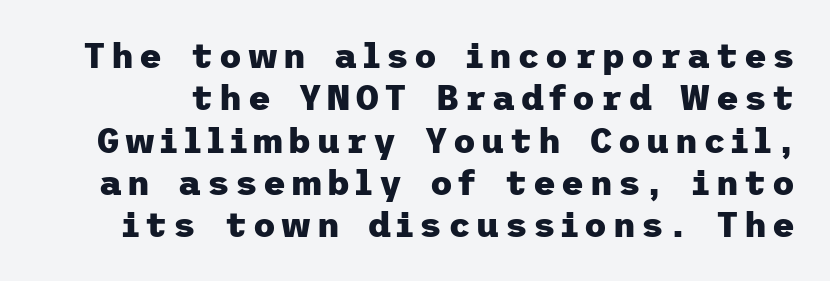
Stroke thickness is high; the sample reads as a true bold. The type family on display is of the sans-serif kind. Any mark beneath the type? The region is blank. Nope, not italic — everything's standing straight.
